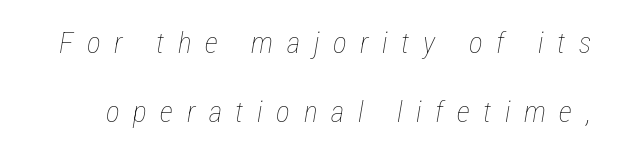
Q: Is the text bold? A: No.
Q: Is the text italic (slanted)? A: Yes, it leans right by about 12 degrees.
Q: Is the text underlined? A: No.
Q: Is the spacing between letters normal or unusually wide? A: Unusually wide.
Q: Is the spacing between lines tight, normal or loose? A: Loose.
Q: Width (condensed, normal, or wide)? A: Condensed.
Q: Stroke contrast? A: Low.
Q: x-height? A: Medium.
Q: Monospaced? A: No.
